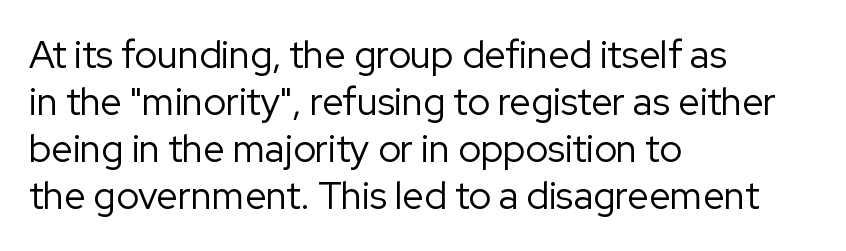
Nope, not italic — everything's standing straight. Do the characters align in a grid? No, the font is proportional. Standard letterfit; no display-style spreading of the glyphs. In CSS terms this would be text-align: left. Serif or sans? Sans — the stroke terminals are bare. Stem width sits at or under what a default text font uses.
